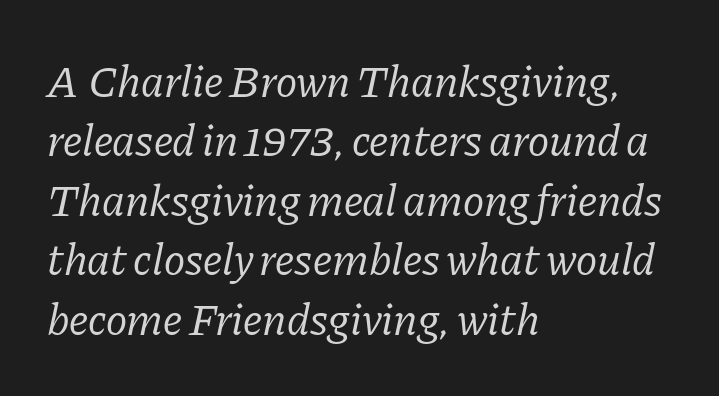
{"serif": "yes", "italic": "yes", "lean": "right", "slant_degrees": 11, "bold": "no", "weight": "regular", "width": "normal", "stroke_contrast": "low", "x_height": "medium", "monospaced": "no", "underline": "no", "align": "left", "line_spacing": "normal", "line_spacing_ratio": 1.32, "letter_spacing": "normal", "letter_spacing_em": 0.0, "glyph_px": 45}
